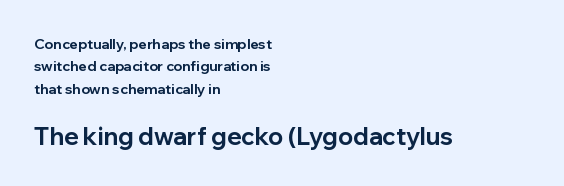
Q: Is the text bold? A: Yes.
Q: Is the text italic (slanted)? A: No, it is upright.
Q: Is the text underlined? A: No.
Q: How is the paragraph aligned? A: Left-aligned.
Q: Is the spacing between letters normal or unusually wide? A: Normal.
Q: Is the spacing between lines tight, normal or loose? A: Normal.
Q: Which block of text is set in a larger size, the first (top) or the second (bottom)? A: The second (bottom) one.
